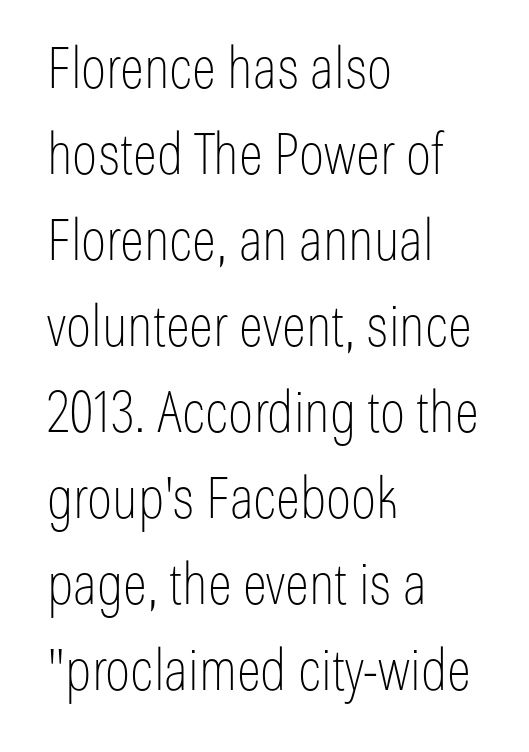
The image shows 57 px thin, condensed sans-serif type, upright; set left-aligned, normal line spacing (1.51x), normal letter spacing, not underlined; low stroke contrast and a medium x-height.
